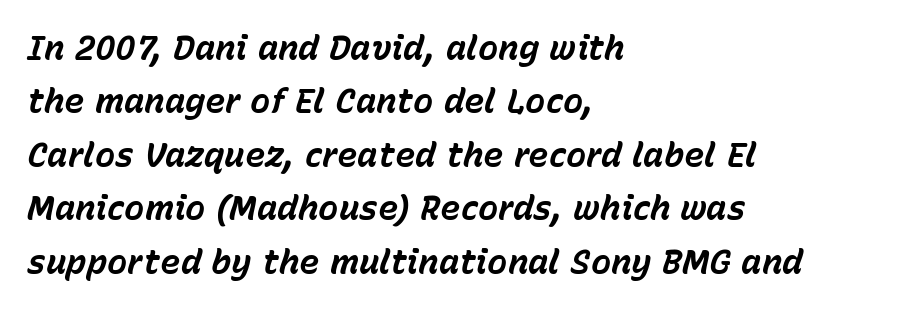
Set as a true bold cut, around the 700 mark. Varying glyph widths throughout — classic text-font behaviour. Every row of glyphs begins at an identical x-position on the left. Standard letterfit; no display-style spreading of the glyphs.
